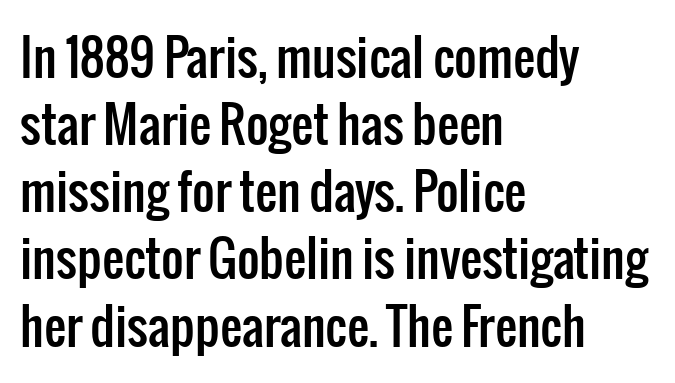
The image shows 49 px condensed sans-serif type, upright; set left-aligned, normal line spacing (1.37x), normal letter spacing, not underlined; low stroke contrast and a medium x-height.
